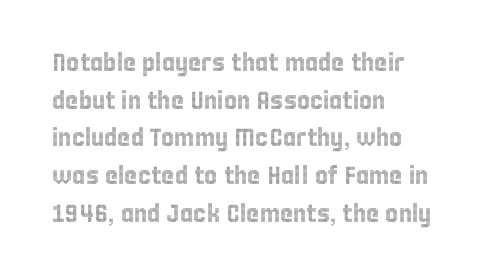
Q: Is the text italic (slanted)? A: No, it is upright.
Q: Is the text underlined? A: No.
Q: How is the paragraph aligned? A: Left-aligned.
Q: Is the spacing between letters normal or unusually wide? A: Normal.
Q: Is the spacing between lines tight, normal or loose? A: Normal.
